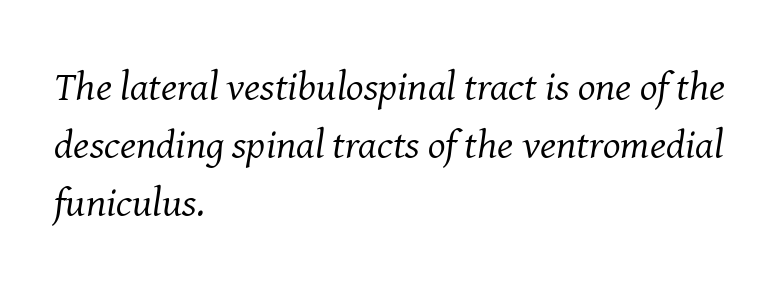
Q: Is the text bold? A: No.
Q: Is the text italic (slanted)? A: Yes, it leans right by about 8 degrees.
Q: Is the typeface a serif or a sans-serif typeface? A: Serif.
Q: Is the text underlined? A: No.
Q: How is the paragraph aligned? A: Left-aligned.
Q: Is the spacing between letters normal or unusually wide? A: Normal.
Q: Is the spacing between lines tight, normal or loose? A: Normal.
Q: Width (condensed, normal, or wide)? A: Normal.
Q: Stroke contrast? A: Medium.
Q: x-height? A: Medium.
Q: Monospaced? A: No.
